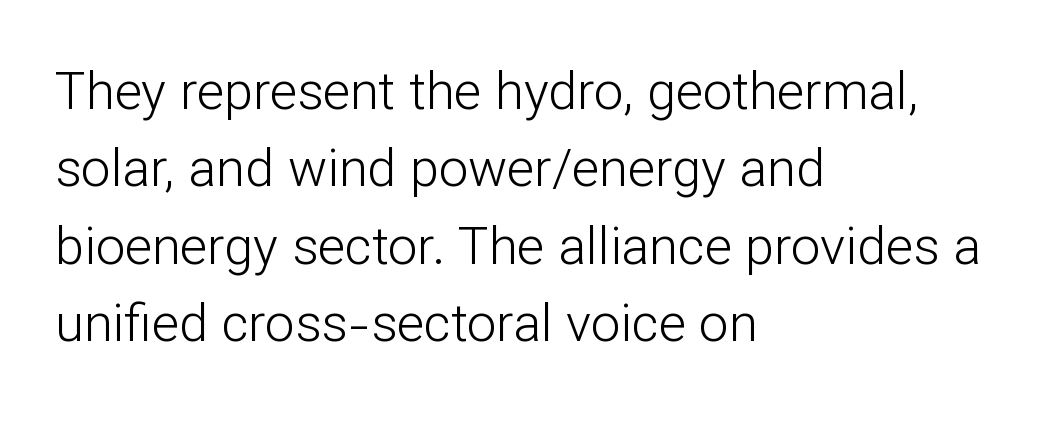
The image shows 52 px light sans-serif type, upright; set left-aligned, normal line spacing (1.49x), normal letter spacing, not underlined; low stroke contrast and a medium x-height.
